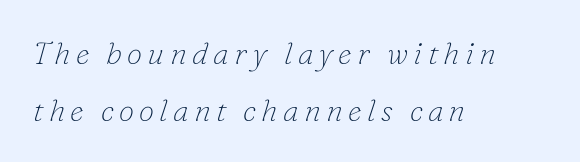
The image shows 31 px thin serif type, italic (leaning right); set left-aligned, line spacing 1.83x, not underlined; low stroke contrast and a small x-height.
